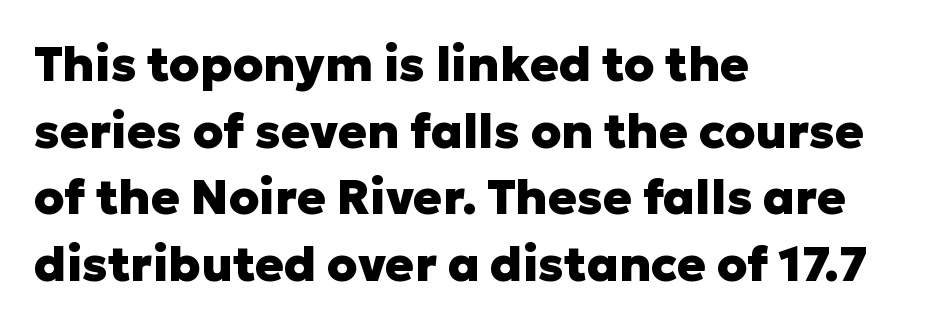
The ragged edge is on the right, which tells us the setting is flush left. I'd call this a sans setting — the letters go barefoot. This rendering features lettering with no underline. Note the varied advance widths — an 'i' is clearly narrower than an 'm'. A roman cut, with each character standing at attention.
